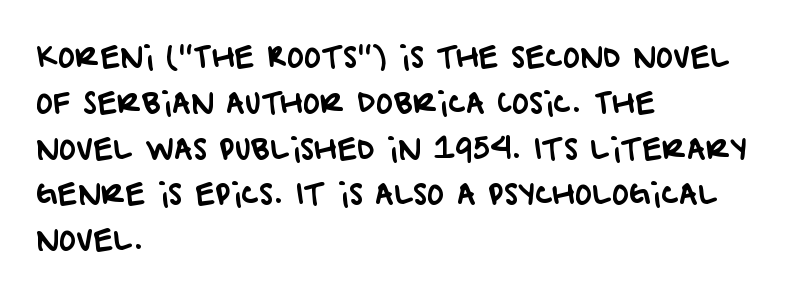
{"serif": "no", "width": "normal", "stroke_contrast": "low", "x_height": "large", "monospaced": "no", "underline": "no", "align": "left", "line_spacing": "normal", "line_spacing_ratio": 1.58, "letter_spacing": "normal", "letter_spacing_em": 0.0, "glyph_px": 29}
